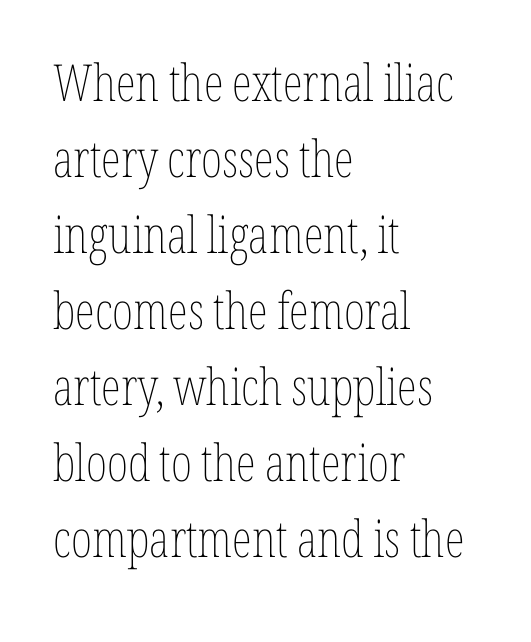
Q: Is the text bold? A: No.
Q: Is the text italic (slanted)? A: No, it is upright.
Q: Is the text underlined? A: No.
Q: How is the paragraph aligned? A: Left-aligned.
Q: Is the spacing between letters normal or unusually wide? A: Normal.
Q: Is the spacing between lines tight, normal or loose? A: Normal.
Q: Width (condensed, normal, or wide)? A: Condensed.
Q: Stroke contrast? A: Low.
Q: x-height? A: Medium.
Q: Monospaced? A: No.
